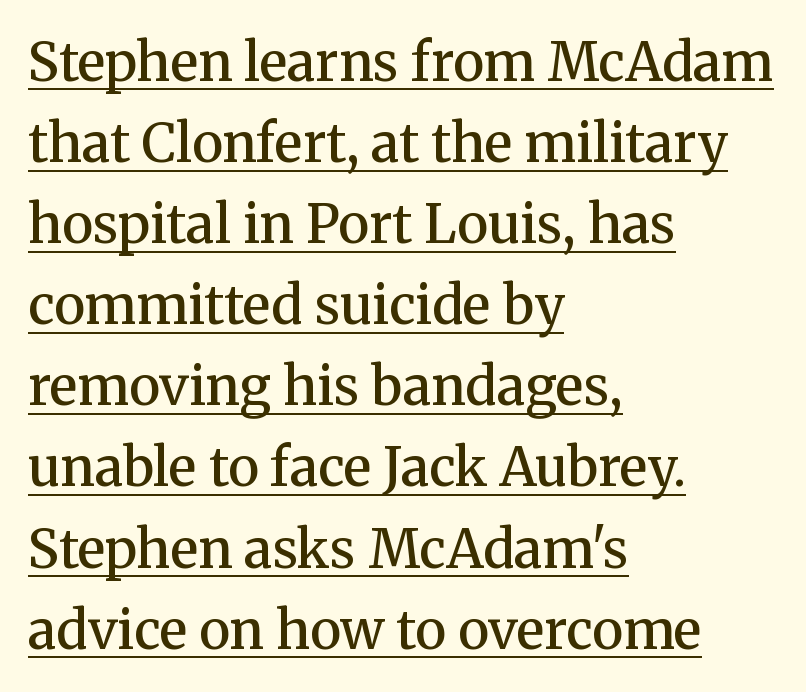
Q: Is the text bold? A: Semi-bold.
Q: Is the text italic (slanted)? A: No, it is upright.
Q: Is the typeface a serif or a sans-serif typeface? A: Serif.
Q: Is the text underlined? A: Yes.
Q: How is the paragraph aligned? A: Left-aligned.
Q: Is the spacing between letters normal or unusually wide? A: Normal.
Q: Is the spacing between lines tight, normal or loose? A: Normal.
Q: Width (condensed, normal, or wide)? A: Normal.
Q: Stroke contrast? A: Medium.
Q: x-height? A: Medium.
Q: Monospaced? A: No.
